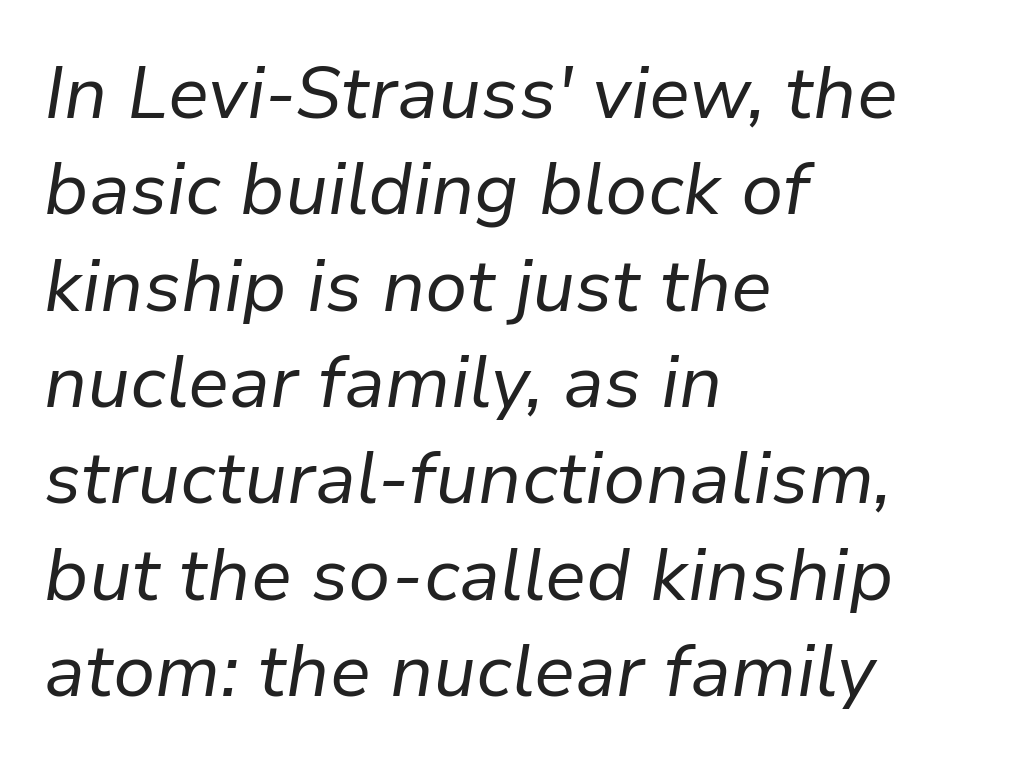
Yep, that's italic — everything's leaning. Students, note that the glyphs here touch the page at normal intervals. The ragged edge is on the right, which tells us the setting is flush left. The string is rendered with underlining switched off. The passage shown is typed in a proportional face where columns would drift. Heaviness? Minimal to ordinary, like unemphasized prose.
